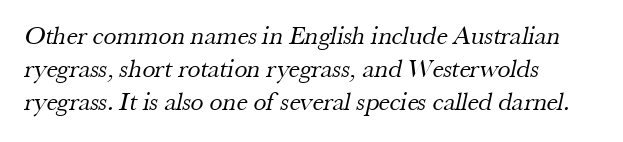
These glyphs show unthickened strokes, regular width or finer. Leading: standard. All the whitespace from short lines collects on the right. Observe the ordinary spacing: letters are neighbours, not strangers. Nobody drew a line under any word here.
